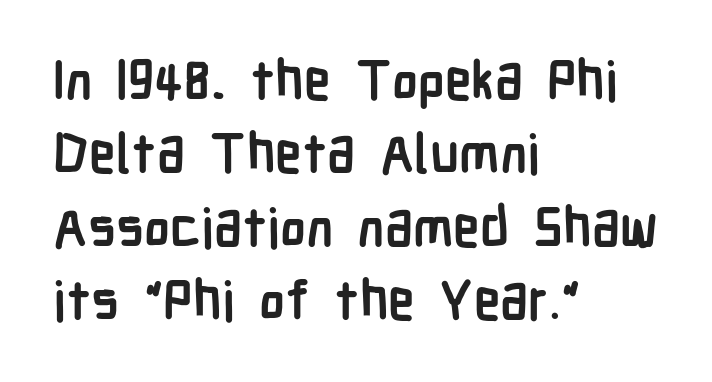
Q: Is the text bold? A: Yes.
Q: Is the text italic (slanted)? A: No, it is upright.
Q: Is the typeface a serif or a sans-serif typeface? A: Sans-serif.
Q: Is the text underlined? A: No.
Q: How is the paragraph aligned? A: Left-aligned.
Q: Is the spacing between letters normal or unusually wide? A: Normal.
Q: Is the spacing between lines tight, normal or loose? A: Normal.
Q: Width (condensed, normal, or wide)? A: Condensed.
Q: Stroke contrast? A: Low.
Q: x-height? A: Medium.
Q: Monospaced? A: No.
